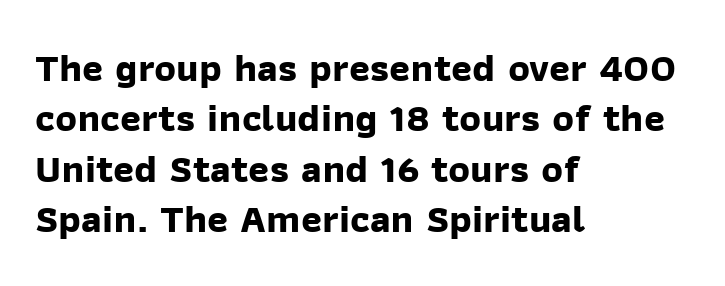
The glyphs are unaccompanied by any horizontal stroke below them. Visually the block forms a straight wall on the left and a jagged coastline on the right. No extra tracking has been applied to these lines. The passage shown stacks its lines at a standard gap.
